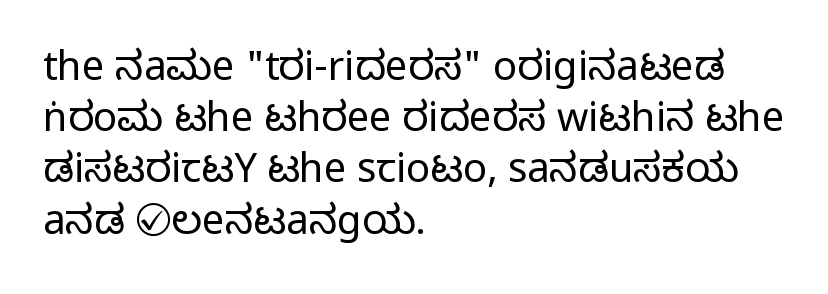
The specimen reads as upright at a glance. The leading is moderate, giving the passage an even texture. A classic flush-left, rag-right setting is used for this passage. Classification — sans serif. Inter-character spacing is left at the font's built-in metrics.
